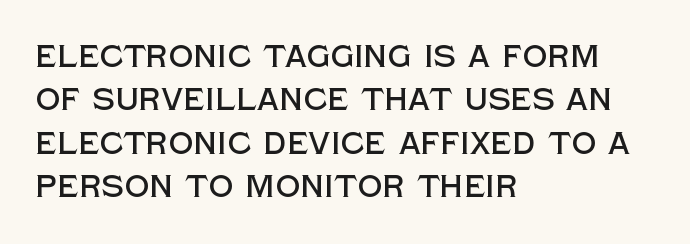
Character widths vary here, with narrow letters taking less room than wide ones. What stands out about the letter spacing? Nothing — it is the standard amount. Each new line begins a customary step beneath the previous one. No italicization has been applied; the sample stays upright. Type without underlining. Grotesque or geometric, the face here clearly has no serifs.
